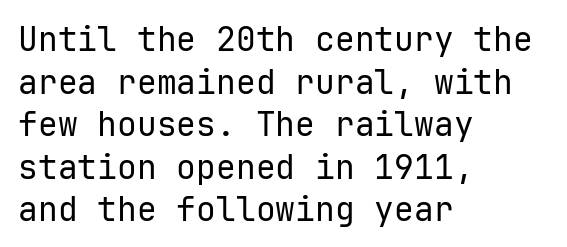
{"serif": "no", "italic": "no", "bold": "no", "weight": "regular", "width": "normal", "stroke_contrast": "low", "x_height": "medium", "monospaced": "yes", "underline": "no", "align": "left", "line_spacing": "normal", "line_spacing_ratio": 1.29, "letter_spacing": "normal", "letter_spacing_em": 0.0, "glyph_px": 33}
